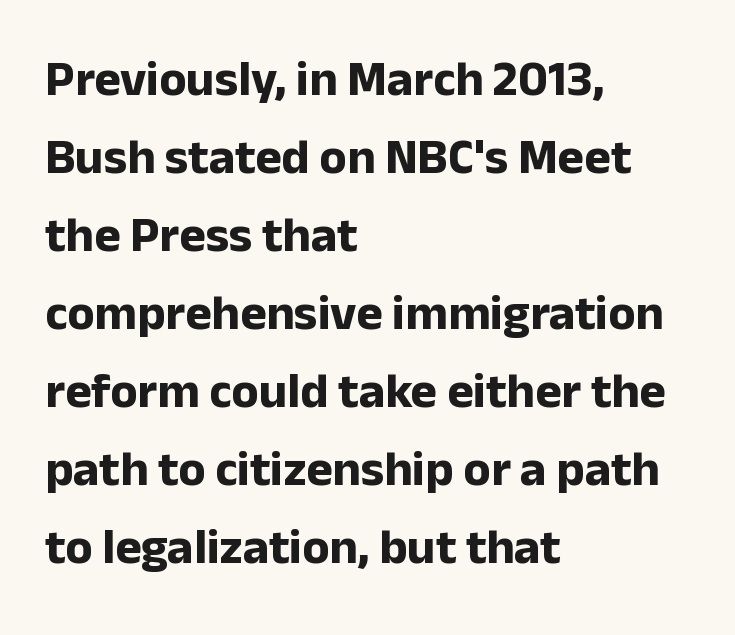
Beneath every word, the page is bare. Typographic density is high because the face is bold. The letters sit at their default tracking, neither squeezed nor spread. Regarding serifs, this sample does without them. This is the regular roman posture of the typeface.
